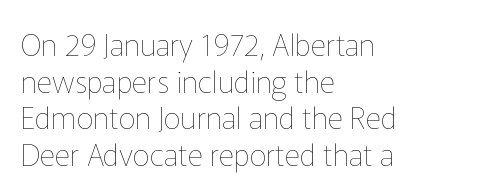
The image shows 30 px thin type, upright; set left-aligned, line spacing 1.22x, normal letter spacing, not underlined; low stroke contrast and a medium x-height.
